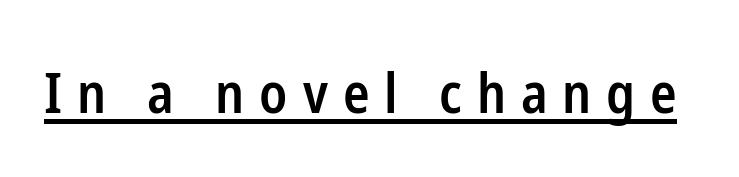
{"serif": "no", "italic": "no", "bold": "semi", "weight": "semibold", "width": "condensed", "stroke_contrast": "low", "x_height": "medium", "monospaced": "no", "underline": "yes", "letter_spacing": "wide", "letter_spacing_em": 0.27, "glyph_px": 55}
